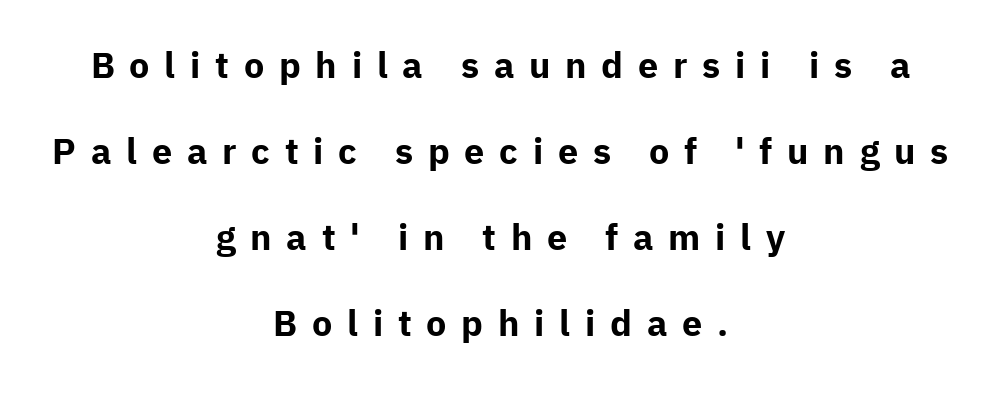
{"serif": "no", "italic": "no", "bold": "yes", "weight": "bold", "width": "normal", "stroke_contrast": "low", "x_height": "medium", "monospaced": "no", "underline": "no", "align": "center", "line_spacing": "loose", "line_spacing_ratio": 2.39, "letter_spacing": "wide", "letter_spacing_em": 0.41, "glyph_px": 36}
